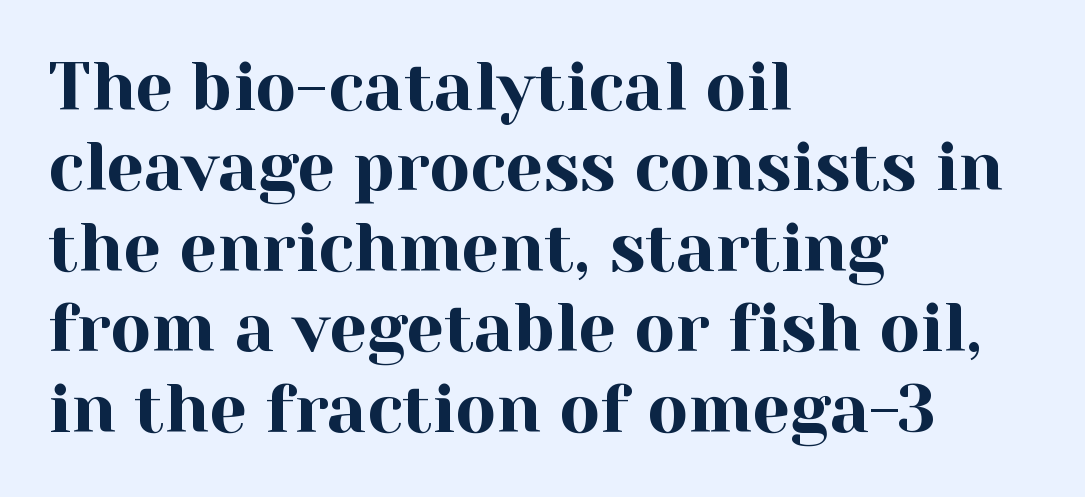
Q: Is the text italic (slanted)? A: No, it is upright.
Q: Is the typeface a serif or a sans-serif typeface? A: Serif.
Q: Is the text underlined? A: No.
Q: How is the paragraph aligned? A: Left-aligned.
Q: Is the spacing between letters normal or unusually wide? A: Normal.
Q: Width (condensed, normal, or wide)? A: Normal.
Q: x-height? A: Medium.
Q: Monospaced? A: No.
